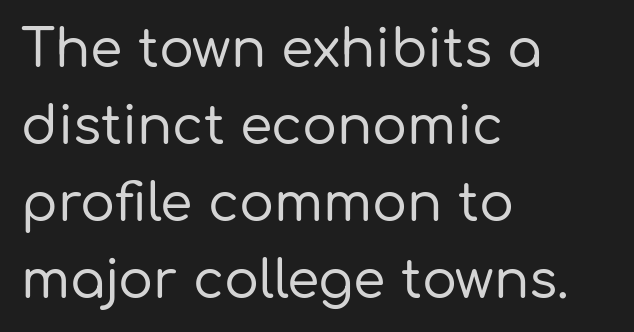
Q: Is the text italic (slanted)? A: No, it is upright.
Q: Is the typeface a serif or a sans-serif typeface? A: Sans-serif.
Q: Is the text underlined? A: No.
Q: How is the paragraph aligned? A: Left-aligned.
Q: Is the spacing between letters normal or unusually wide? A: Normal.
Q: Is the spacing between lines tight, normal or loose? A: Normal.
Q: Width (condensed, normal, or wide)? A: Normal.
Q: Stroke contrast? A: Low.
Q: x-height? A: Medium.
Q: Monospaced? A: No.
